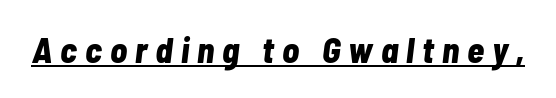
Q: Is the text bold? A: Yes.
Q: Is the text italic (slanted)? A: Yes, it leans right by about 7 degrees.
Q: Is the text underlined? A: Yes.
Q: Is the spacing between letters normal or unusually wide? A: Unusually wide.
Q: Width (condensed, normal, or wide)? A: Condensed.
Q: Stroke contrast? A: Low.
Q: x-height? A: Medium.
Q: Monospaced? A: No.
